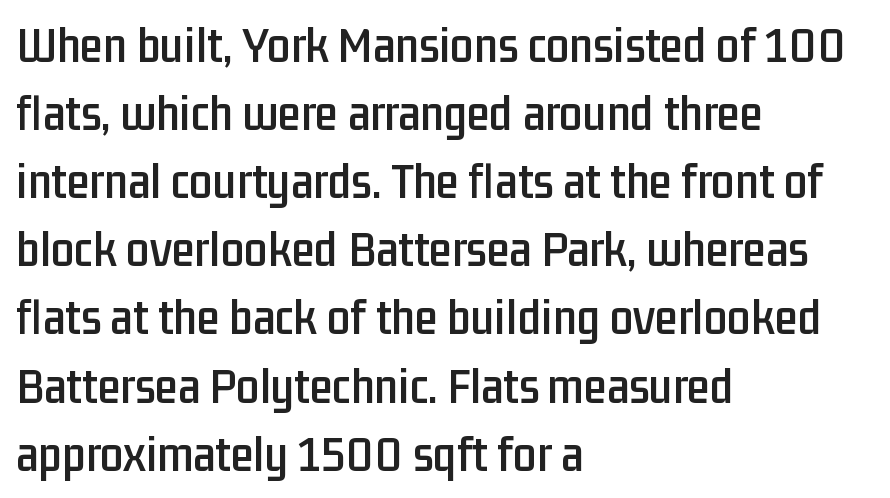
Posture: straight, roman, zero tilt. You could not count columns in this text — the font is proportionally spaced. This rendering leaves character spacing at its baseline value. Rule under the text: the space is simply empty. Does the leading feel generous? No, just average. You can tell from the bare stems that sans-serif type was used.
